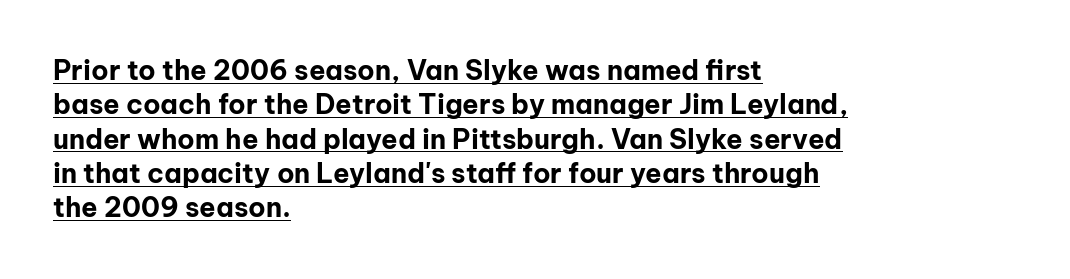
Q: Is the text bold? A: Yes.
Q: Is the text italic (slanted)? A: No, it is upright.
Q: Is the text underlined? A: Yes.
Q: How is the paragraph aligned? A: Left-aligned.
Q: Is the spacing between letters normal or unusually wide? A: Normal.
Q: Is the spacing between lines tight, normal or loose? A: Normal.
